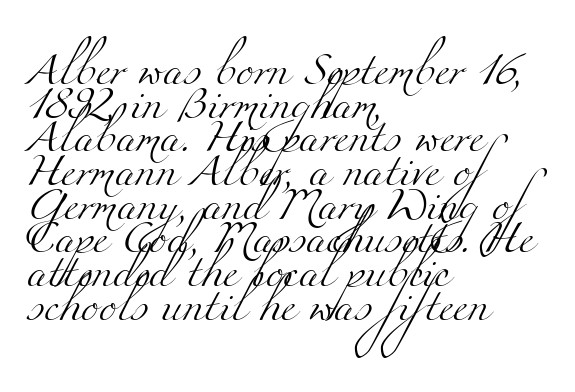
{"bold": "no", "weight": "light", "width": "wide", "stroke_contrast": "medium", "x_height": "small", "monospaced": "no", "underline": "no", "align": "left", "line_spacing": "tight", "line_spacing_ratio": 1.02, "letter_spacing": "normal", "letter_spacing_em": 0.0, "glyph_px": 33}
